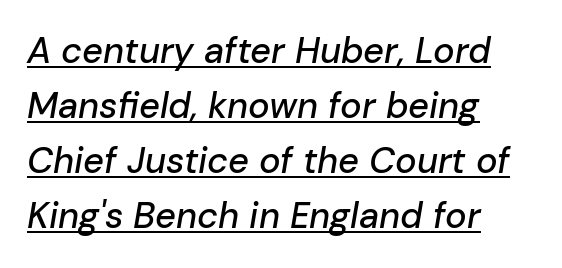
The image shows 36 px text type, italic (leaning right); set left-aligned, normal line spacing (1.53x), normal letter spacing, underlined; low stroke contrast and a medium x-height.
